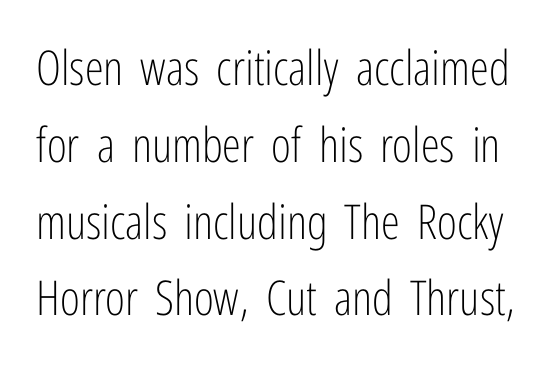
Is this a sans? Yes — the strokes have no serifs. The type sits square on the baseline with zero lean. Glance below the letters and you will spot only blank space. Tracking here is standard; glyphs follow each other at the usual distance. Is there much room between lines? A standard amount, neither cramped nor airy. This reads as an unemphasized weight, regular at the heaviest.
